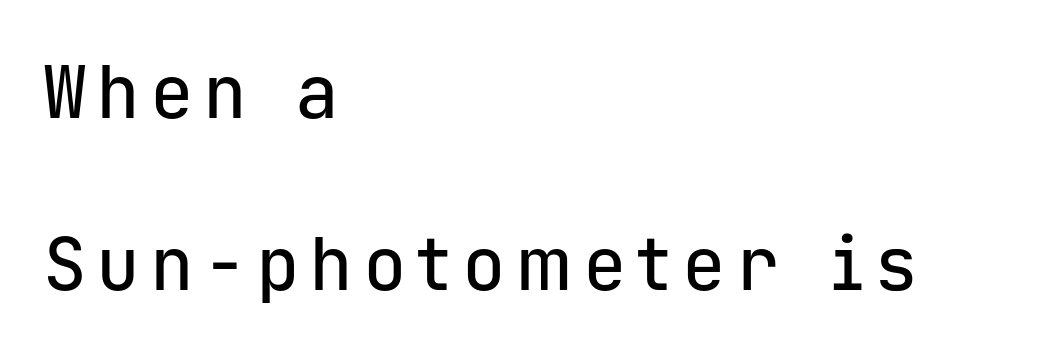
This sample trades compactness for vertical openness between lines. The specimen omits any rule beneath the text block's lines. The lettering holds an erect, upright posture throughout. The ragged edge is on the right, which tells us the setting is flush left. Check where the strokes stop: nothing finishes them off — pure sans. These lines are rendered in a fixed-pitch font.
